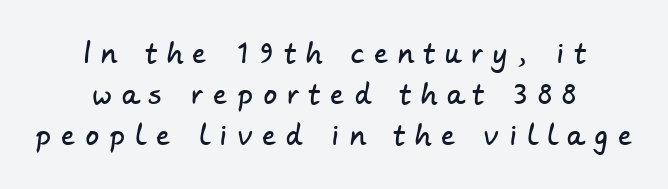
Q: Is the text underlined? A: No.
Q: How is the paragraph aligned? A: Centered.
Q: Is the spacing between letters normal or unusually wide? A: Unusually wide.
Q: Is the spacing between lines tight, normal or loose? A: Normal.
